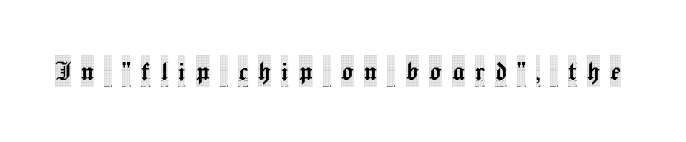
{"serif": "yes", "italic": "no", "width": "condensed", "x_height": "large", "monospaced": "no", "underline": "no", "letter_spacing": "wide", "letter_spacing_em": 0.33, "glyph_px": 31}
